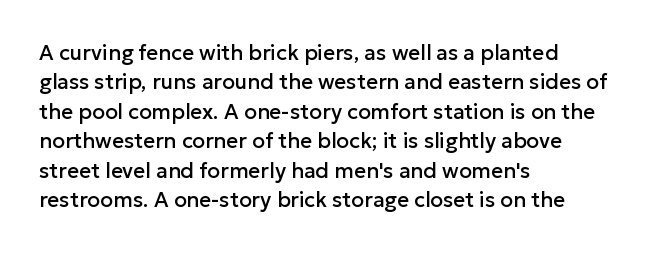
The image shows 21 px text type, upright; set left-aligned, normal line spacing (1.4x), normal letter spacing, not underlined.
